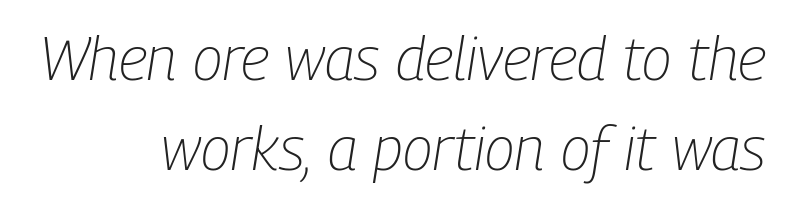
The image shows 61 px light, condensed type, italic (leaning right); set right-aligned, normal line spacing (1.47x), normal letter spacing, not underlined; low stroke contrast and a medium x-height.
